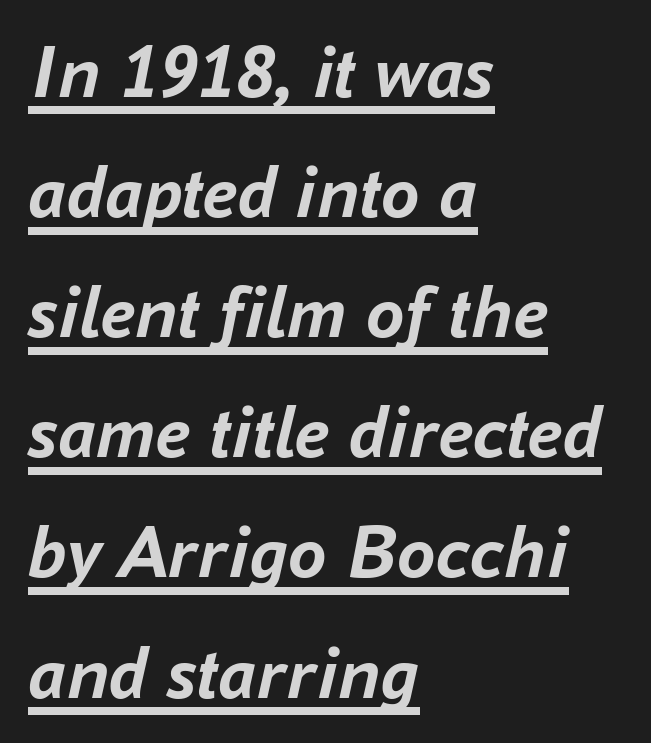
The image shows 77 px semibold type, italic (leaning right); set left-aligned, normal line spacing (1.56x), normal letter spacing, underlined; low stroke contrast and a medium x-height.
